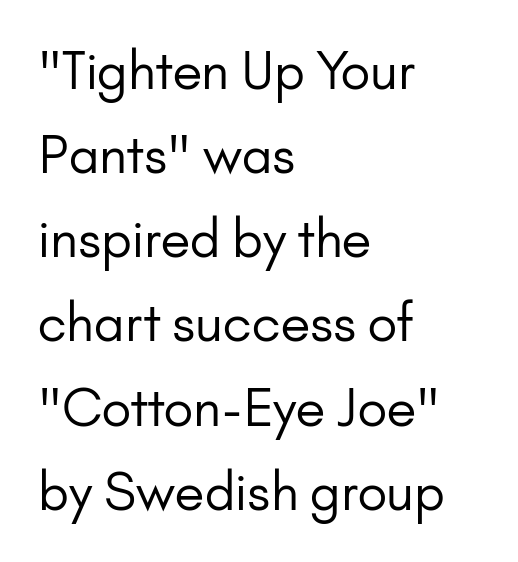
{"serif": "no", "italic": "no", "bold": "no", "weight": "regular", "width": "normal", "stroke_contrast": "low", "x_height": "small", "monospaced": "no", "underline": "no", "align": "left", "line_spacing": "normal", "line_spacing_ratio": 1.65, "letter_spacing": "normal", "letter_spacing_em": 0.0, "glyph_px": 51}
